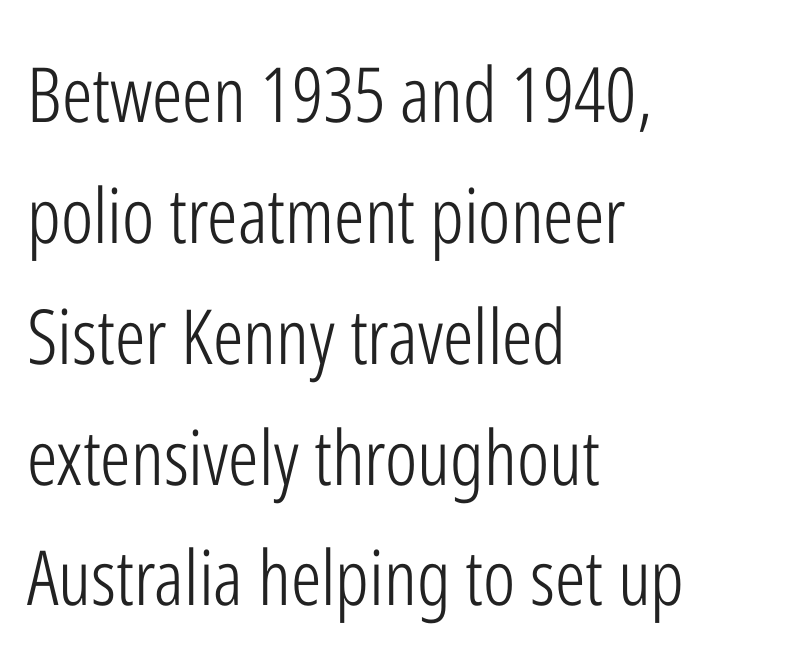
Default kerning and tracking; the words read as compact shapes. Unlike italic type, these characters show no tilt at all. The font sits on the lighter half of the weight spectrum, regular included. Is this a fixed-width face? No — the glyphs have proportional, varying widths. The rendering shows plain stroke endings on the letterforms — a sans-serif design. Interline gaps are of average width in this sample.
